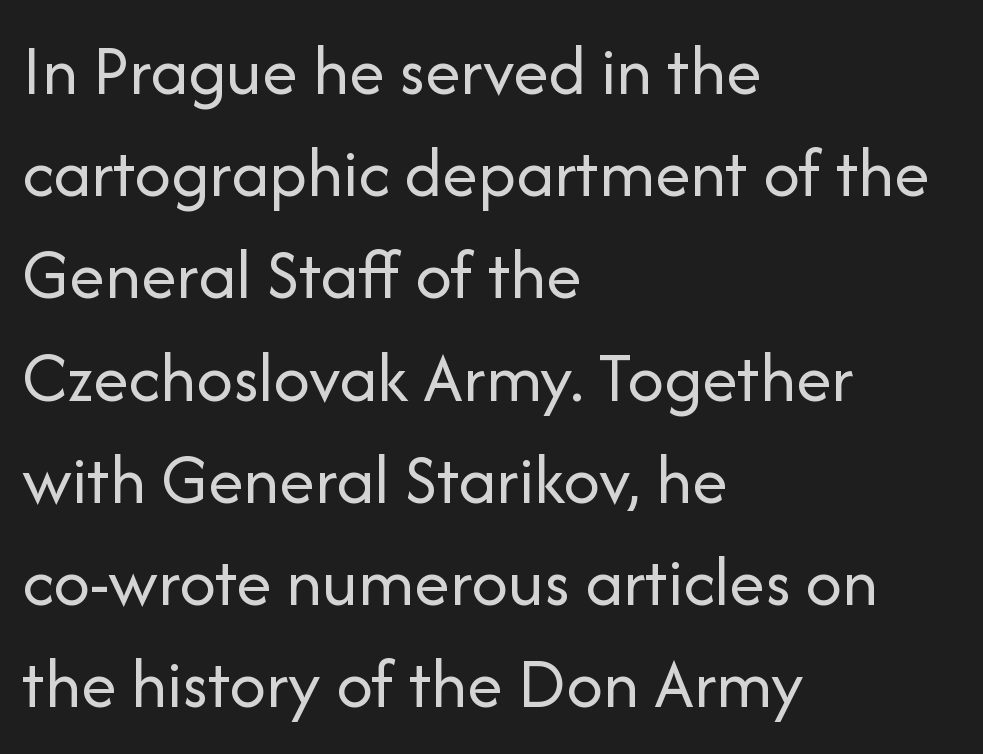
These lines are composed in type without serifs. Reading down the block, your eye returns to a fixed left position each line. The strokes carry an ordinary text weight at most. Summary of vertical rhythm: regular, with standard interline spacing.
